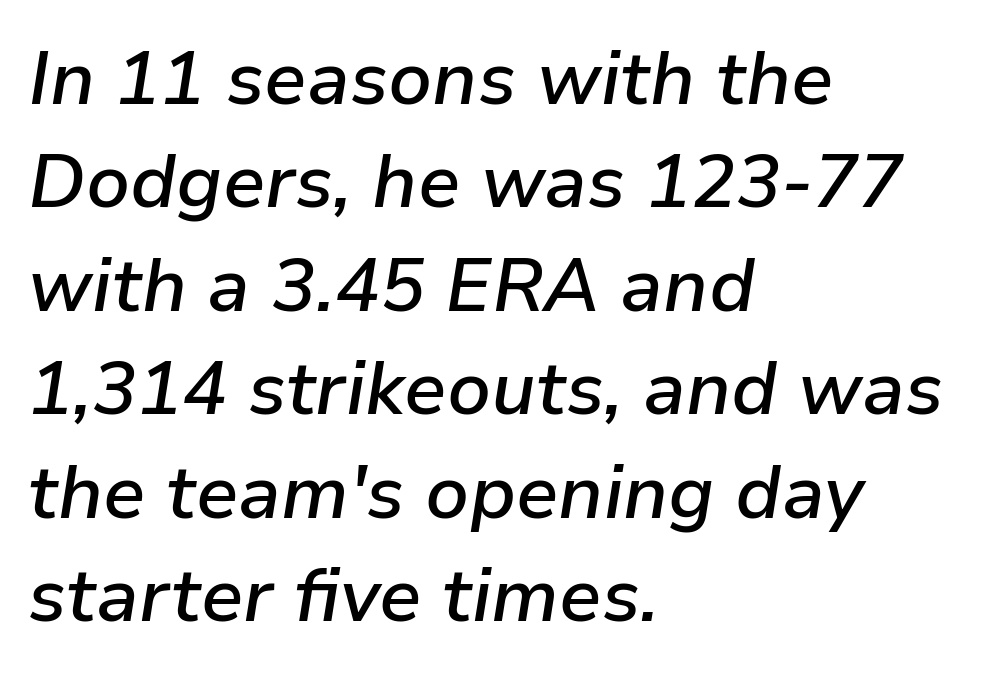
{"italic": "yes", "lean": "right", "slant_degrees": 9, "bold": "semi", "weight": "semibold", "width": "normal", "stroke_contrast": "low", "x_height": "medium", "monospaced": "no", "underline": "no", "align": "left", "line_spacing": "normal", "line_spacing_ratio": 1.38, "letter_spacing": "normal", "letter_spacing_em": 0.0, "glyph_px": 75}
